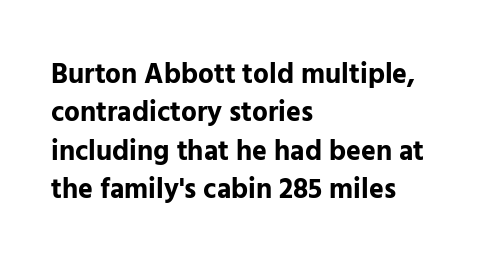
Q: Is the text bold? A: Yes.
Q: Is the text italic (slanted)? A: No, it is upright.
Q: Is the typeface a serif or a sans-serif typeface? A: Sans-serif.
Q: Is the text underlined? A: No.
Q: How is the paragraph aligned? A: Left-aligned.
Q: Is the spacing between letters normal or unusually wide? A: Normal.
Q: Is the spacing between lines tight, normal or loose? A: Normal.
Q: Width (condensed, normal, or wide)? A: Normal.
Q: Stroke contrast? A: Low.
Q: x-height? A: Medium.
Q: Monospaced? A: No.
